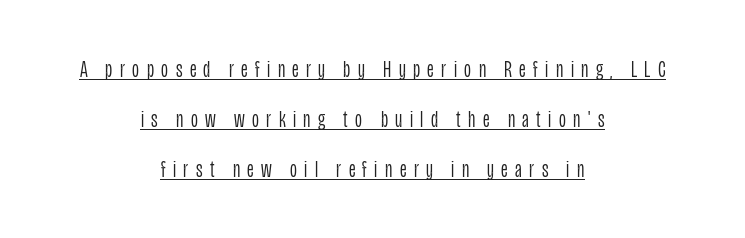
Q: Is the text bold? A: No.
Q: Is the text italic (slanted)? A: No, it is upright.
Q: Is the text underlined? A: Yes.
Q: How is the paragraph aligned? A: Centered.
Q: Is the spacing between letters normal or unusually wide? A: Unusually wide.
Q: Is the spacing between lines tight, normal or loose? A: Loose.
